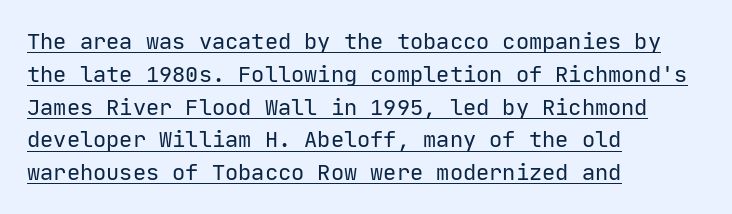
Q: Is the text bold? A: No.
Q: Is the text italic (slanted)? A: No, it is upright.
Q: Is the text underlined? A: Yes.
Q: How is the paragraph aligned? A: Left-aligned.
Q: Is the spacing between letters normal or unusually wide? A: Normal.
Q: Is the spacing between lines tight, normal or loose? A: Normal.
